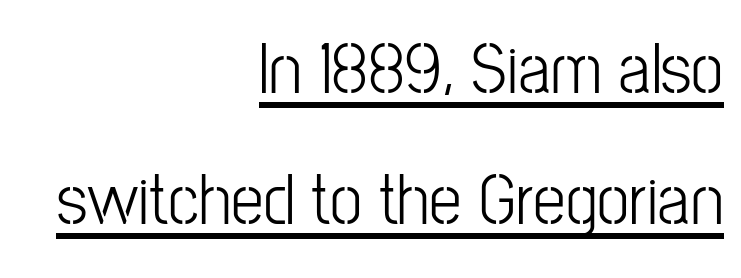
The image shows 73 px light, condensed sans-serif type, upright; set right-aligned, line spacing 1.8x, normal letter spacing, underlined; low stroke contrast and a medium x-height.
